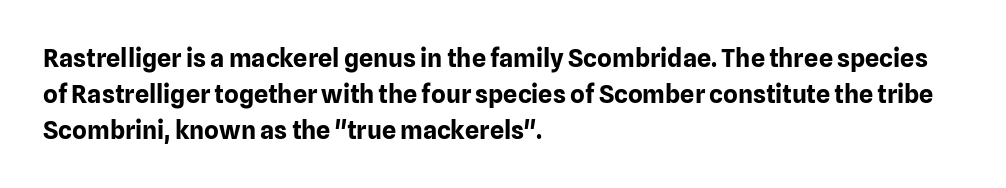
Q: Is the text bold? A: Yes.
Q: Is the text italic (slanted)? A: No, it is upright.
Q: Is the text underlined? A: No.
Q: How is the paragraph aligned? A: Left-aligned.
Q: Is the spacing between letters normal or unusually wide? A: Normal.
Q: Is the spacing between lines tight, normal or loose? A: Normal.
